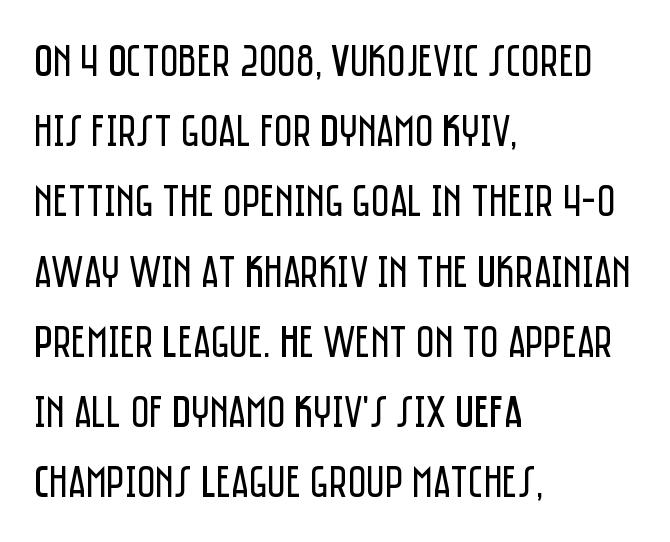
{"serif": "no", "italic": "no", "bold": "no", "weight": "regular", "width": "condensed", "stroke_contrast": "low", "x_height": "large", "monospaced": "no", "underline": "no", "align": "left", "line_spacing": "normal", "line_spacing_ratio": 1.56, "letter_spacing": "normal", "letter_spacing_em": 0.0, "glyph_px": 45}
